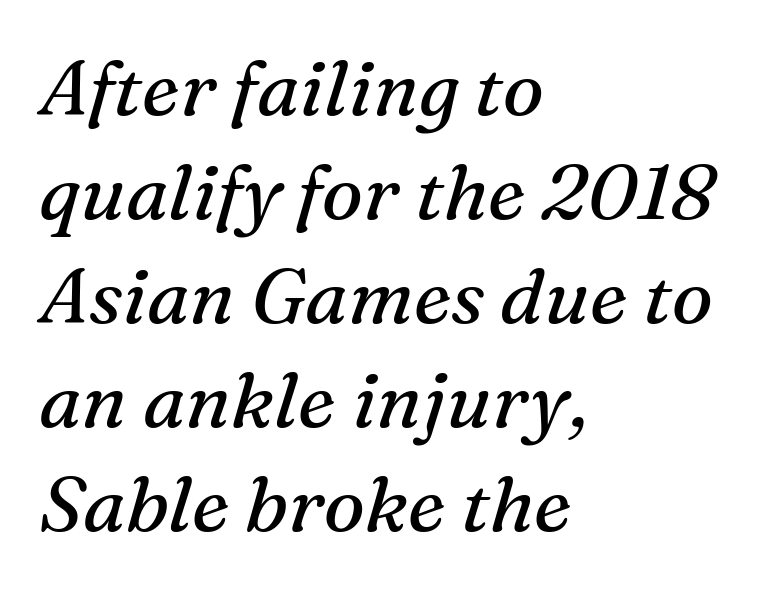
{"serif": "yes", "italic": "yes", "lean": "right", "slant_degrees": 16, "bold": "no", "weight": "regular", "width": "normal", "stroke_contrast": "medium", "x_height": "medium", "monospaced": "no", "underline": "no", "align": "left", "line_spacing": "normal", "line_spacing_ratio": 1.35, "letter_spacing": "normal", "letter_spacing_em": 0.0, "glyph_px": 77}
